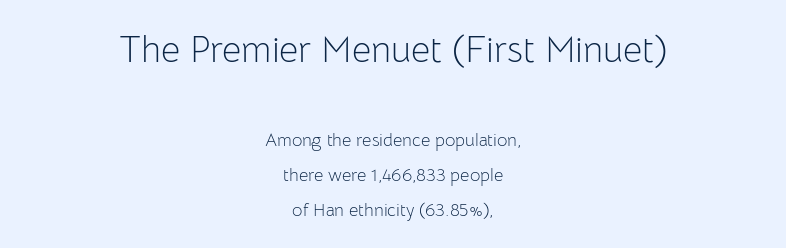
The image shows 37 px light sans-serif type, upright; set centered, loose line spacing (1.95x), normal letter spacing, not underlined; the first (top) block is 2.06x larger; low stroke contrast and a medium x-height.
